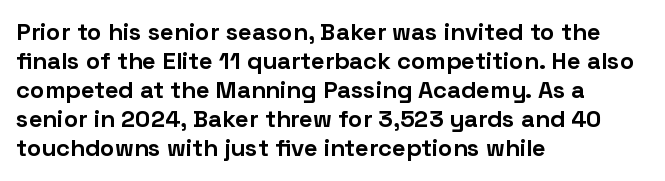
Q: Is the text bold? A: Yes.
Q: Is the text italic (slanted)? A: No, it is upright.
Q: Is the text underlined? A: No.
Q: How is the paragraph aligned? A: Left-aligned.
Q: Is the spacing between letters normal or unusually wide? A: Normal.
